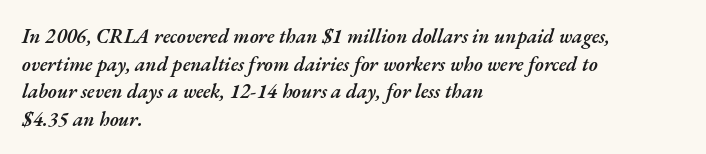
Visually the block forms a straight wall on the left and a jagged coastline on the right. Quick note: interline space is typical. The glyphs look as if they've been sheared to an angle. Firm but not heavy-handed strokes: this text is semibold. The foot of each line stays bare and open. The tracking reads as untouched default to a designer's eye.
